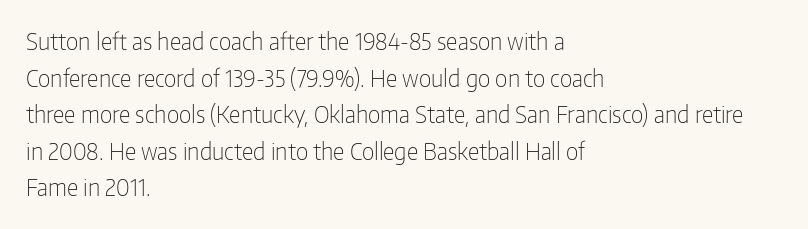
{"italic": "no", "bold": "no", "underline": "no", "align": "left", "line_spacing": "normal", "line_spacing_ratio": 1.59, "letter_spacing": "normal", "letter_spacing_em": 0.0, "glyph_px": 23}
